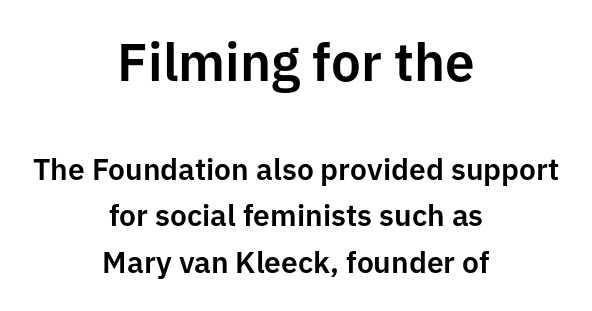
Q: Is the text italic (slanted)? A: No, it is upright.
Q: Is the typeface a serif or a sans-serif typeface? A: Sans-serif.
Q: Is the text underlined? A: No.
Q: How is the paragraph aligned? A: Centered.
Q: Is the spacing between letters normal or unusually wide? A: Normal.
Q: Is the spacing between lines tight, normal or loose? A: Normal.
Q: Which block of text is set in a larger size, the first (top) or the second (bottom)? A: The first (top) one.
Q: Width (condensed, normal, or wide)? A: Normal.
Q: Stroke contrast? A: Low.
Q: x-height? A: Medium.
Q: Monospaced? A: No.
